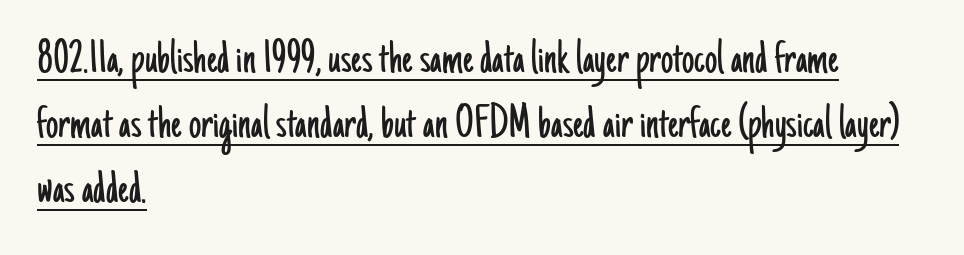
The image shows 49 px light, condensed sans-serif type, upright; set left-aligned, normal line spacing (1.33x), normal letter spacing, underlined; low stroke contrast and a small x-height.
